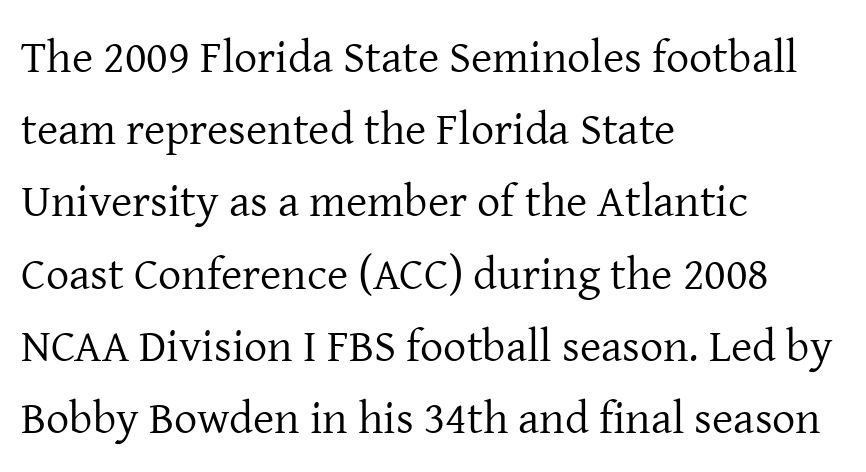
The font's upright variant was chosen for this text. A light-to-regular cut is what we see here. The area under the type is left untouched. How are the letters spaced? Ordinarily, with no added tracking.
